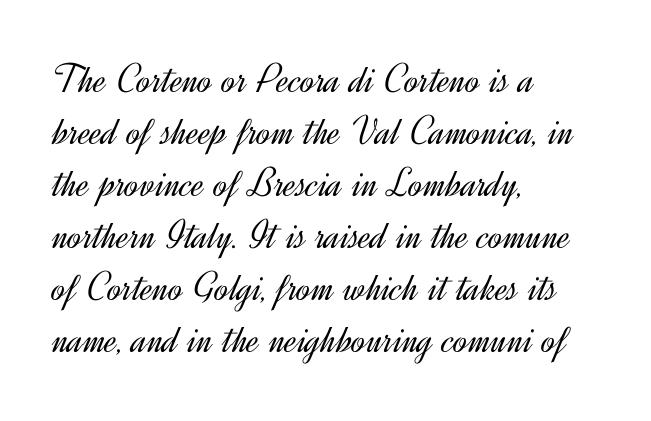
The image shows 42 px light sans-serif type; set left-aligned, line spacing 1.24x, normal letter spacing, not underlined; a small x-height.
